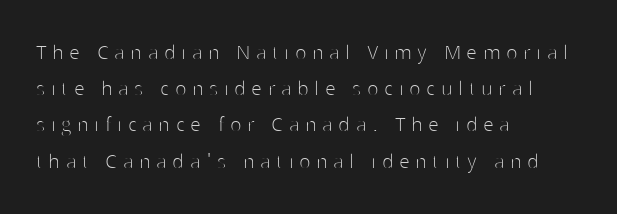
Q: Is the text bold? A: No.
Q: Is the text italic (slanted)? A: No, it is upright.
Q: Is the text underlined? A: No.
Q: How is the paragraph aligned? A: Left-aligned.
Q: Is the spacing between letters normal or unusually wide? A: Unusually wide.
Q: Is the spacing between lines tight, normal or loose? A: Normal.
